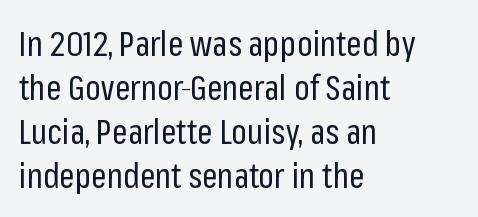
There is no visible air inserted between adjacent glyphs. Stems and bowls with no extra thickness — not bold. Looks like regular typesetting: each glyph gets only the width it needs. This sample uses an upright cut, with every glyph sitting square on the baseline. Short and long lines alike share a common starting point at left. This rendering features lettering with no underline.
